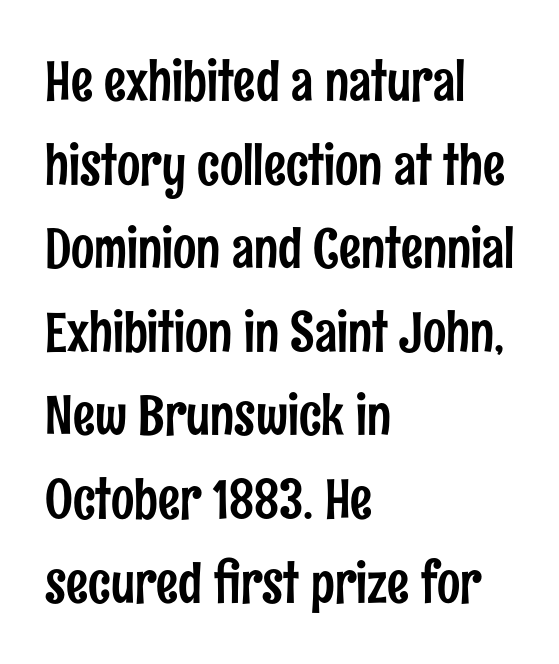
The paragraph has a hard left edge and a soft right edge. A typesetter would label this face a sans. Honestly, the letter spacing is just normal — you wouldn't notice it. The face used here is proportionally spaced, like ordinary book or web type. Quick note: underline off. It's the straight-up-and-down kind of type.
